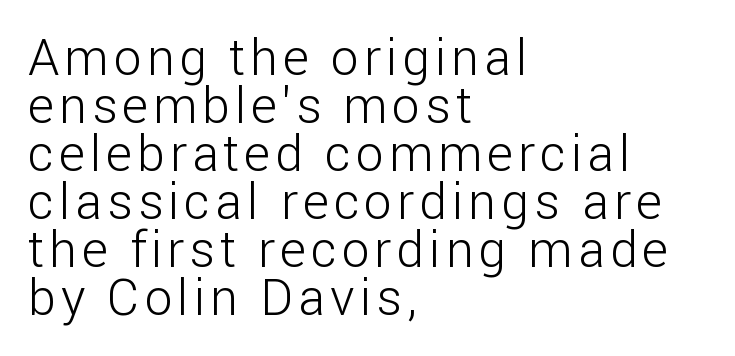
The image shows 50 px light sans-serif type, upright; set left-aligned, tight line spacing (0.96x), not underlined; low stroke contrast and a medium x-height.
